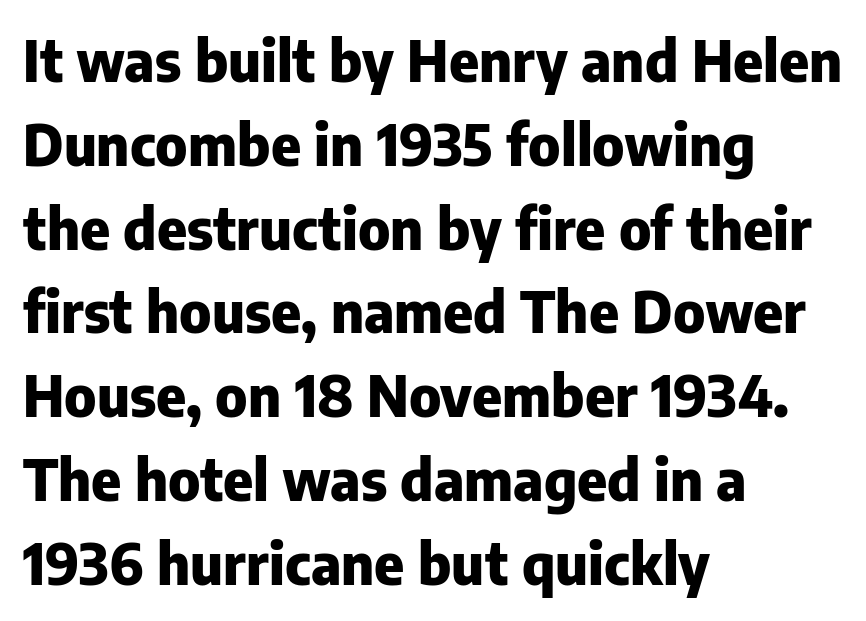
{"serif": "no", "italic": "no", "bold": "yes", "weight": "heavy", "width": "normal", "stroke_contrast": "low", "x_height": "medium", "monospaced": "no", "underline": "no", "align": "left", "line_spacing": "normal", "line_spacing_ratio": 1.47, "letter_spacing": "normal", "letter_spacing_em": 0.0, "glyph_px": 57}
